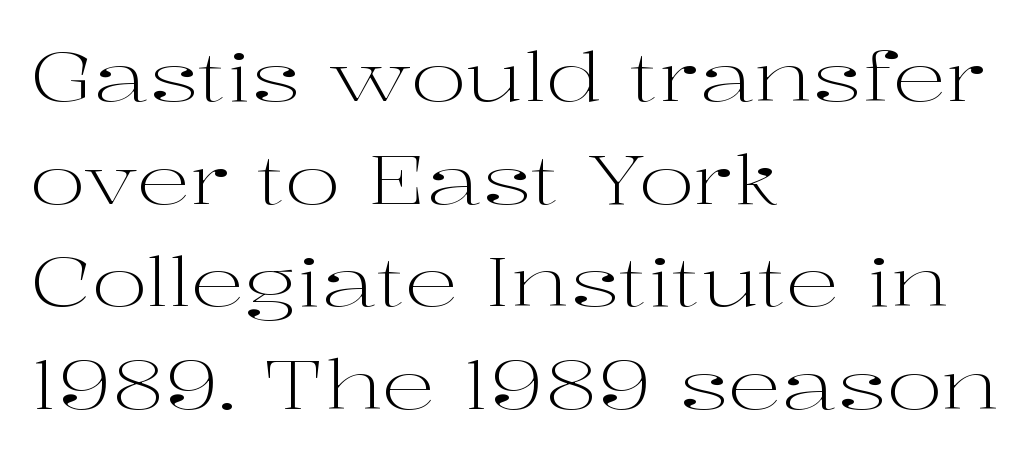
Characters remain perfectly vertical along every line. The font sits on the lighter half of the weight spectrum, regular included. A normal amount of white space separates one row of letters from the next. These lines are rendered in a variable-pitch font. No extra tracking has been applied to these lines.
